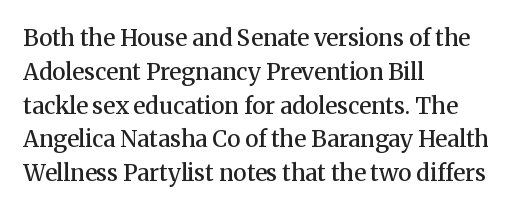
{"italic": "no", "bold": "semi", "underline": "no", "align": "left", "line_spacing": "normal", "line_spacing_ratio": 1.47, "letter_spacing": "normal", "letter_spacing_em": 0.0, "glyph_px": 23}
